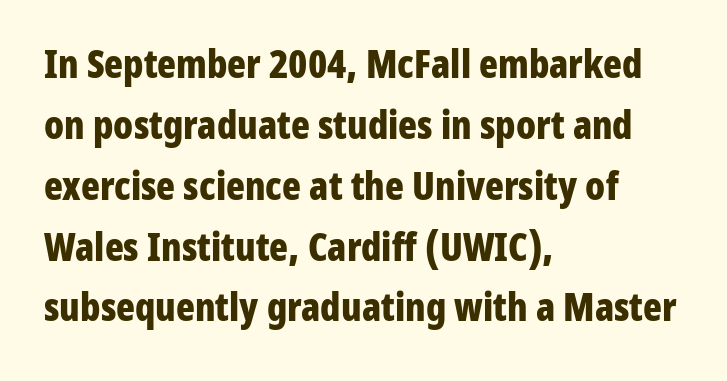
The image shows 39 px bold, condensed sans-serif type, upright; set left-aligned, normal line spacing (1.56x), normal letter spacing, not underlined; low stroke contrast and a medium x-height.
